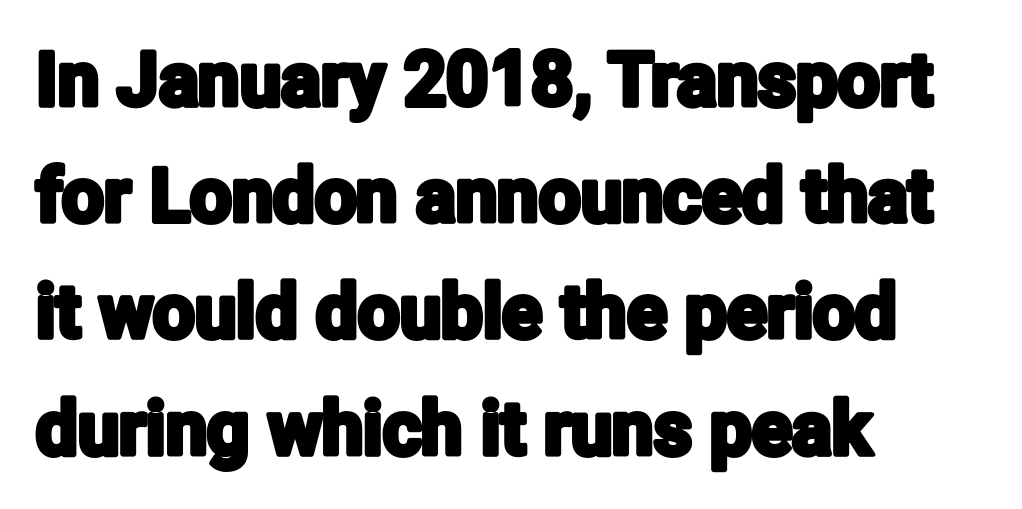
{"serif": "no", "italic": "no", "width": "condensed", "stroke_contrast": "low", "x_height": "medium", "monospaced": "no", "underline": "no", "align": "left", "line_spacing": "normal", "line_spacing_ratio": 1.57, "letter_spacing": "normal", "letter_spacing_em": 0.0, "glyph_px": 74}
